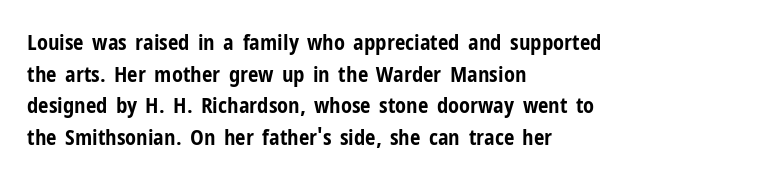
The image shows 21 px bold type, upright; set left-aligned, normal line spacing (1.51x), normal letter spacing, not underlined.
